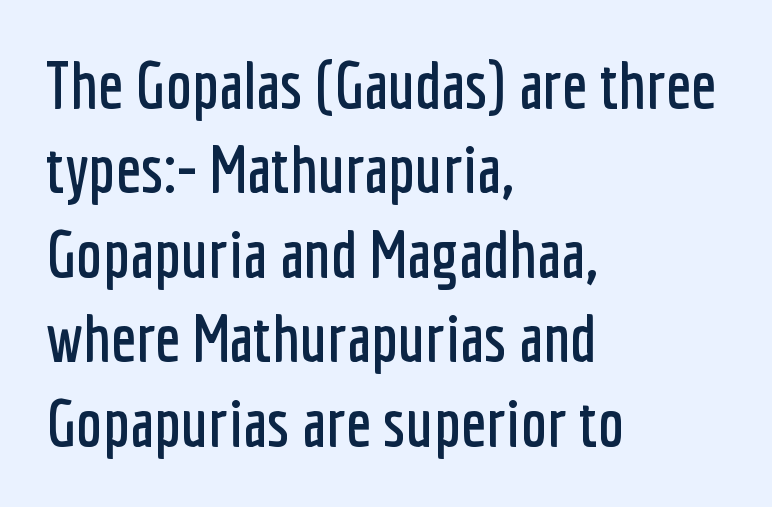
{"serif": "no", "italic": "no", "width": "condensed", "stroke_contrast": "low", "x_height": "medium", "monospaced": "no", "underline": "no", "align": "left", "line_spacing": "normal", "line_spacing_ratio": 1.28, "letter_spacing": "normal", "letter_spacing_em": 0.0, "glyph_px": 66}
